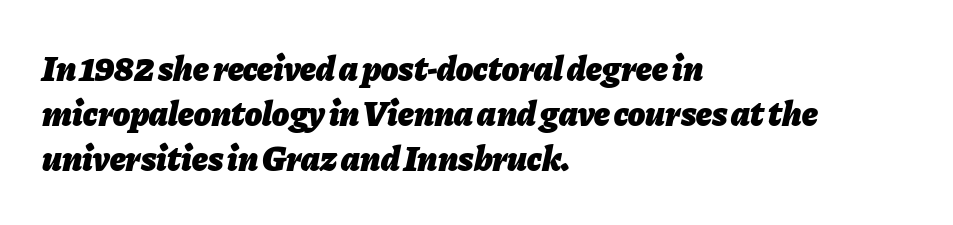
Q: Is the text bold? A: Yes.
Q: Is the text italic (slanted)? A: Yes, it leans right by about 11 degrees.
Q: Is the text underlined? A: No.
Q: How is the paragraph aligned? A: Left-aligned.
Q: Is the spacing between letters normal or unusually wide? A: Normal.
Q: Is the spacing between lines tight, normal or loose? A: Normal.
Q: Width (condensed, normal, or wide)? A: Normal.
Q: Stroke contrast? A: Low.
Q: x-height? A: Medium.
Q: Monospaced? A: No.
